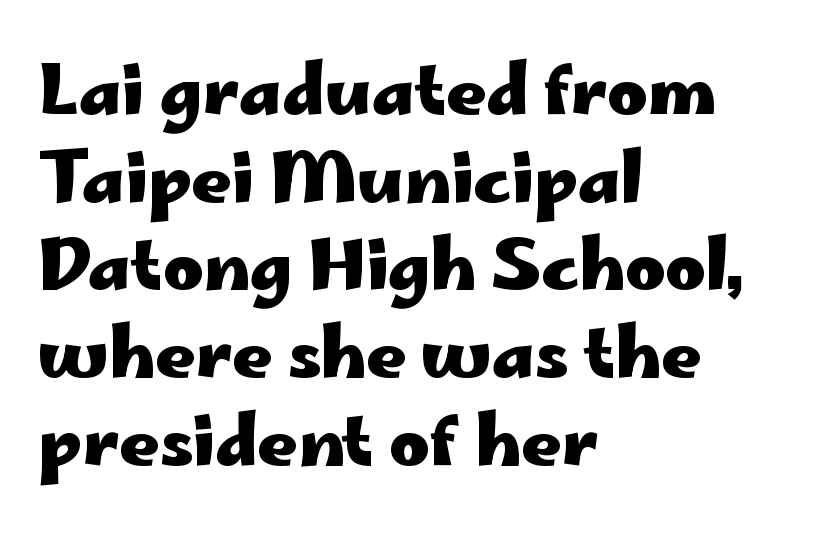
Tall strokes in this sample are plumb rather than angled. Layout note: lines flush left. Words appear dense and cohesive because spacing is normal. Quick note: interline space is typical. Note the varied advance widths — an 'i' is clearly narrower than an 'm'. The space directly below the letters is spotless.
